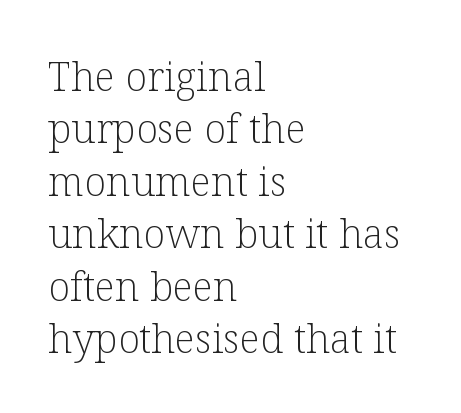
Q: Is the text bold? A: No.
Q: Is the text italic (slanted)? A: No, it is upright.
Q: Is the typeface a serif or a sans-serif typeface? A: Serif.
Q: Is the text underlined? A: No.
Q: How is the paragraph aligned? A: Left-aligned.
Q: Is the spacing between letters normal or unusually wide? A: Normal.
Q: Is the spacing between lines tight, normal or loose? A: Normal.
Q: Width (condensed, normal, or wide)? A: Normal.
Q: Stroke contrast? A: Low.
Q: x-height? A: Medium.
Q: Monospaced? A: No.
